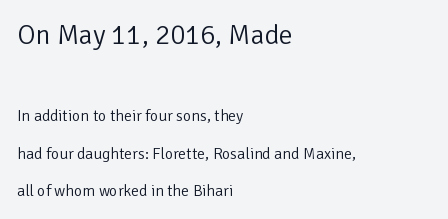
Nobody touched the tracking dial on this one. Weight: regular or lighter. Looks like regular typesetting: each glyph gets only the width it needs. The rendering shows plain stroke endings on the letterforms — a sans-serif design. Only glyphs here, with clear space below each row. Alignment: flush left.
